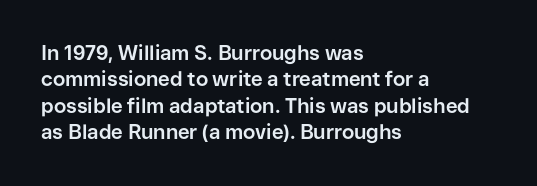
Q: Is the text bold? A: Yes.
Q: Is the text italic (slanted)? A: No, it is upright.
Q: Is the text underlined? A: No.
Q: How is the paragraph aligned? A: Left-aligned.
Q: Is the spacing between letters normal or unusually wide? A: Normal.
Q: Is the spacing between lines tight, normal or loose? A: Normal.
